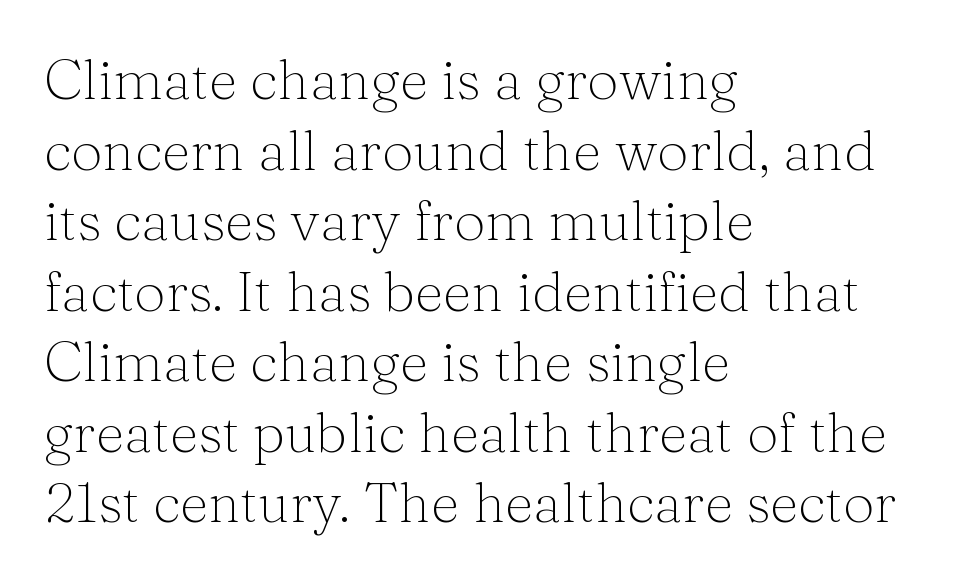
{"serif": "yes", "italic": "no", "bold": "no", "weight": "light", "width": "normal", "stroke_contrast": "medium", "x_height": "medium", "monospaced": "no", "underline": "no", "align": "left", "line_spacing": "normal", "line_spacing_ratio": 1.26, "letter_spacing": "normal", "letter_spacing_em": 0.0, "glyph_px": 56}
